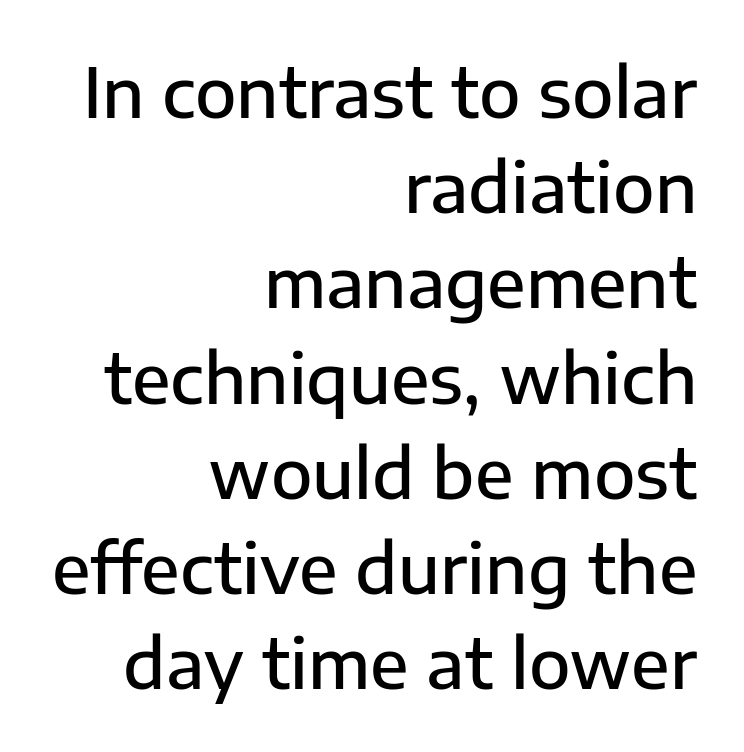
Q: Is the text bold? A: Semi-bold.
Q: Is the text italic (slanted)? A: No, it is upright.
Q: Is the typeface a serif or a sans-serif typeface? A: Sans-serif.
Q: Is the text underlined? A: No.
Q: How is the paragraph aligned? A: Right-aligned.
Q: Is the spacing between letters normal or unusually wide? A: Normal.
Q: Is the spacing between lines tight, normal or loose? A: Normal.
Q: Width (condensed, normal, or wide)? A: Normal.
Q: Stroke contrast? A: Low.
Q: x-height? A: Medium.
Q: Monospaced? A: No.
